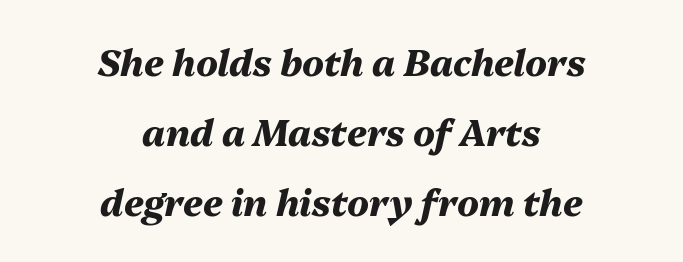
Horizontal bands of white between lines are thick stripes. Slanted lettering throughout. Heavy-handed strokes throughout: this text is bold. The glyphs are unaccompanied by any horizontal stroke below them. The line texture is even and compact thanks to regular tracking.
